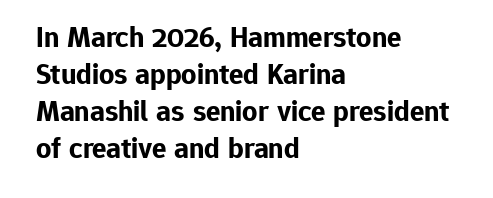
Nothing unusual about the tracking: characters are spaced as the font intends. Nobody drew a line under any word here. Summary of weight: heavy, a full bold. Upright lettering throughout. Serif or sans? Sans — the stroke terminals are bare. Typeset ragged right — the left edge is the straight one.
